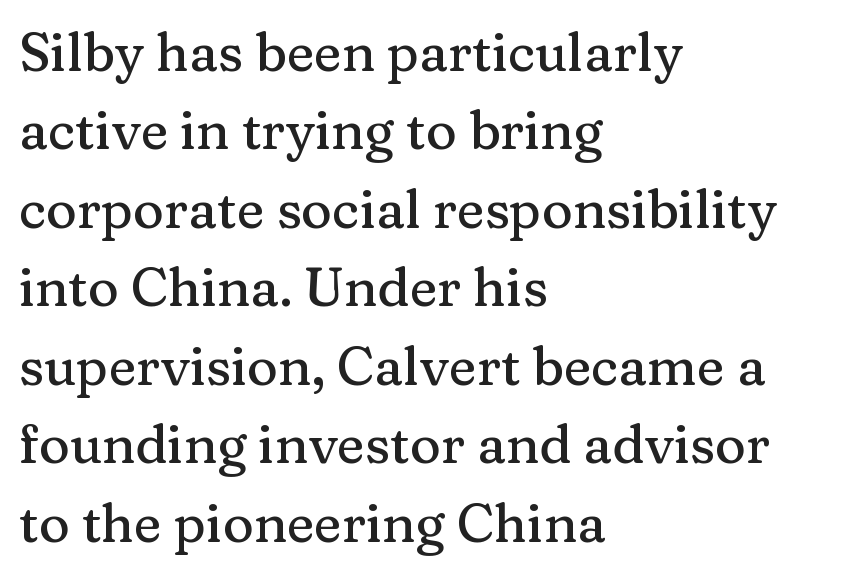
Beneath every word, the page is bare. The typography opts for an upright posture over an oblique one. All the whitespace from short lines collects on the right. Stroke terminals: seriffed. You could not count columns in this text — the font is proportionally spaced.
